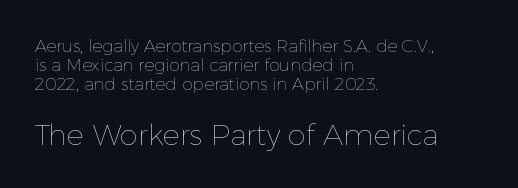
{"italic": "no", "bold": "no", "weight": "thin", "width": "normal", "x_height": "medium", "monospaced": "no", "underline": "no", "align": "left", "line_spacing": "tight", "line_spacing_ratio": 1.13, "letter_spacing": "normal", "letter_spacing_em": 0.0, "larger_block": "second", "size_ratio": 1.71, "glyph_px": 29}
